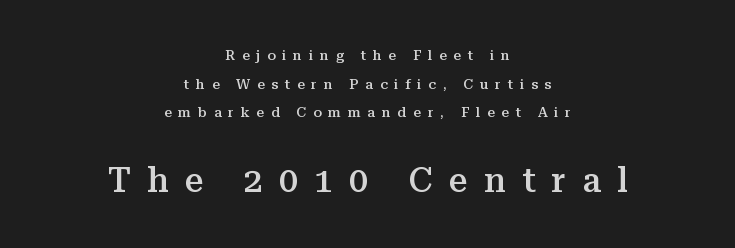
{"serif": "yes", "italic": "no", "bold": "semi", "weight": "semibold", "width": "normal", "stroke_contrast": "medium", "x_height": "medium", "monospaced": "no", "underline": "no", "align": "center", "line_spacing": "loose", "line_spacing_ratio": 2.04, "letter_spacing": "wide", "letter_spacing_em": 0.47, "larger_block": "second", "size_ratio": 2.43, "glyph_px": 34}
